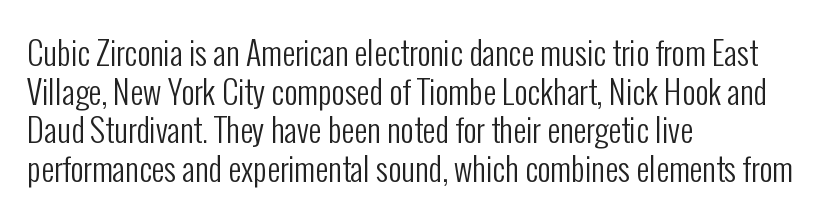
{"serif": "no", "italic": "no", "bold": "no", "weight": "regular", "width": "condensed", "stroke_contrast": "low", "x_height": "medium", "monospaced": "no", "underline": "no", "align": "left", "line_spacing_ratio": 1.21, "letter_spacing": "normal", "letter_spacing_em": 0.0, "glyph_px": 32}
